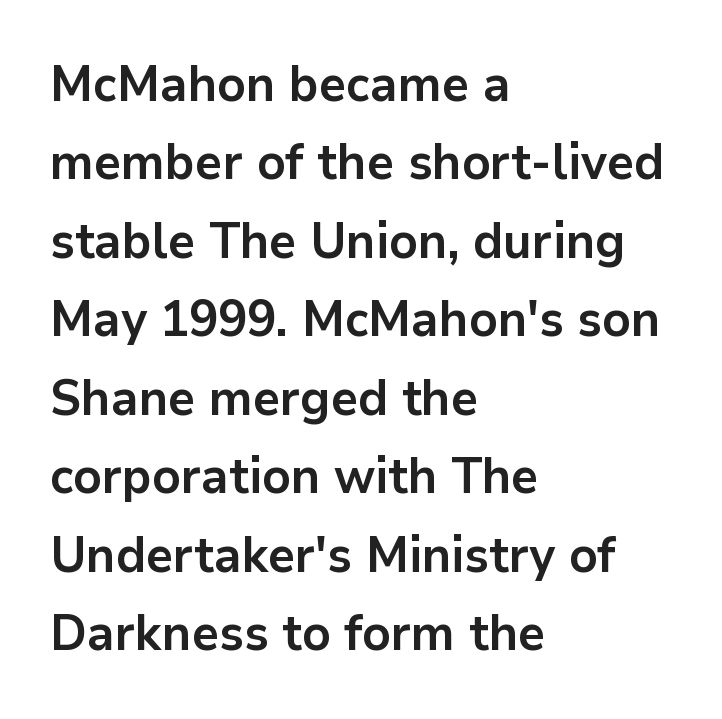
{"serif": "no", "italic": "no", "bold": "yes", "weight": "bold", "width": "normal", "stroke_contrast": "low", "x_height": "medium", "monospaced": "no", "underline": "no", "align": "left", "line_spacing": "normal", "line_spacing_ratio": 1.57, "letter_spacing": "normal", "letter_spacing_em": 0.0, "glyph_px": 50}
